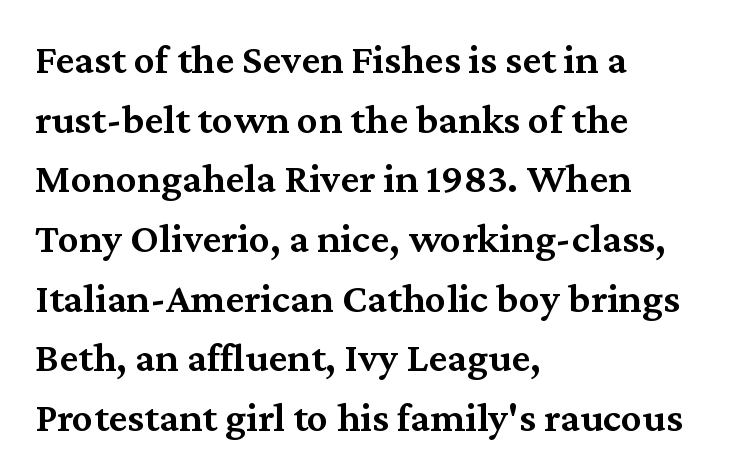
The image shows 42 px semibold serif type, upright; set left-aligned, normal line spacing (1.42x), normal letter spacing, not underlined; medium stroke contrast and a medium x-height.
